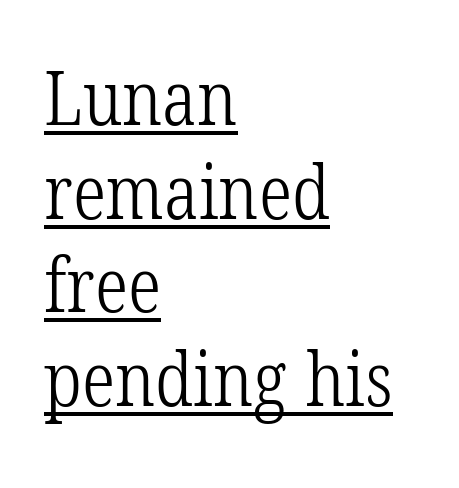
The image shows 75 px light, condensed serif type; set left-aligned, normal line spacing (1.25x), normal letter spacing, underlined; low stroke contrast and a medium x-height.
